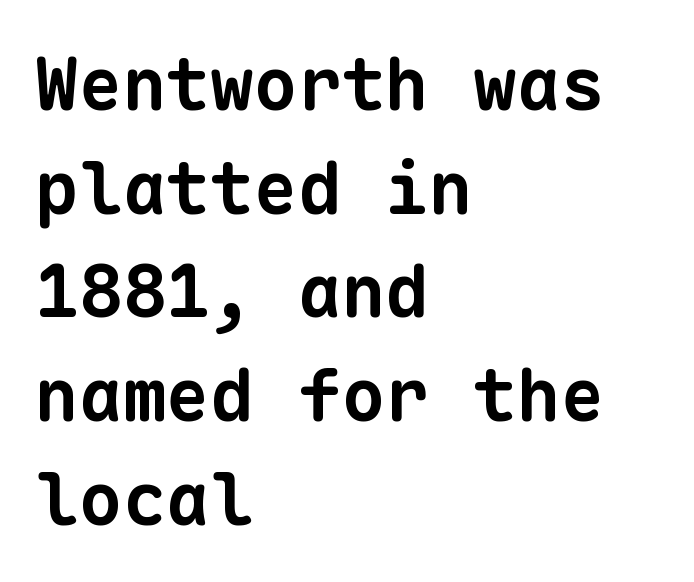
The image shows 73 px bold sans-serif type, monospaced; set left-aligned, normal line spacing (1.42x), normal letter spacing, not underlined; low stroke contrast and a medium x-height.
